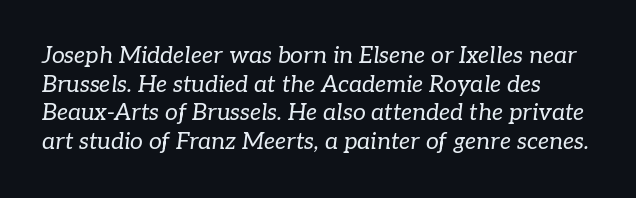
The image shows 23 px text type, italic (leaning right); set line spacing 1.24x, normal letter spacing, not underlined.
